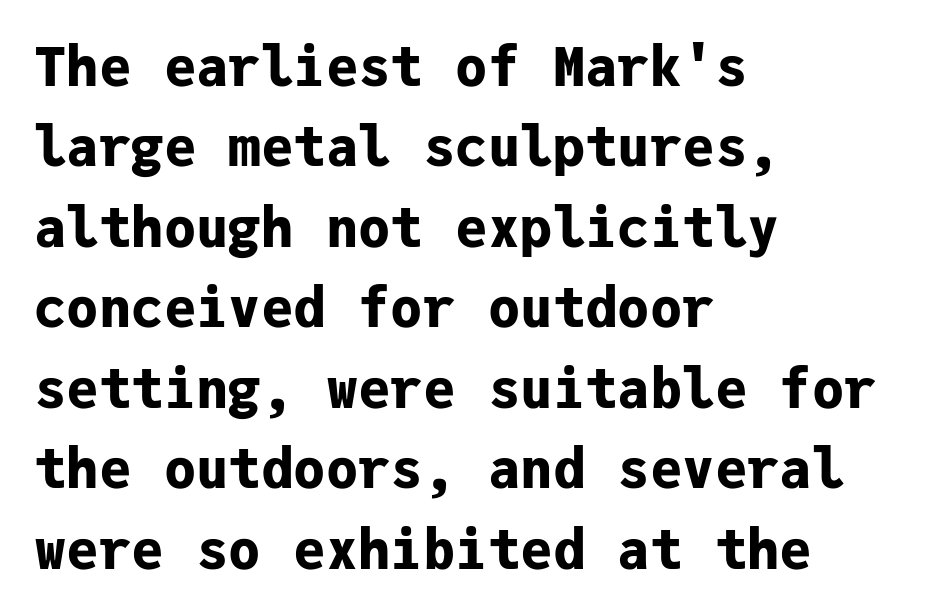
{"serif": "no", "italic": "no", "bold": "yes", "weight": "bold", "width": "normal", "stroke_contrast": "low", "x_height": "medium", "monospaced": "yes", "underline": "no", "align": "left", "line_spacing": "normal", "line_spacing_ratio": 1.49, "letter_spacing": "normal", "letter_spacing_em": 0.0, "glyph_px": 54}
